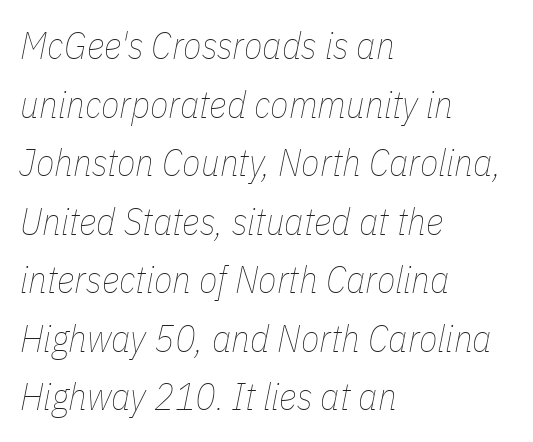
{"italic": "yes", "lean": "right", "slant_degrees": 11, "bold": "no", "weight": "thin", "width": "condensed", "stroke_contrast": "low", "x_height": "medium", "monospaced": "no", "underline": "no", "align": "left", "line_spacing": "normal", "line_spacing_ratio": 1.54, "letter_spacing": "normal", "letter_spacing_em": 0.0, "glyph_px": 38}
